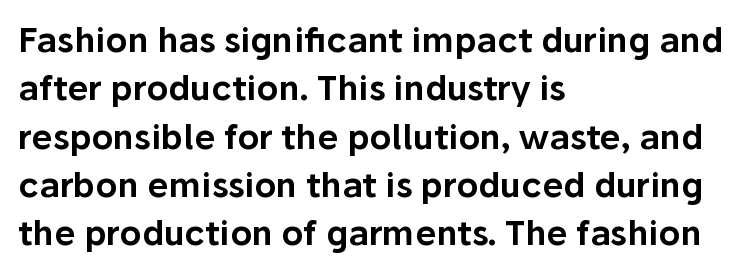
The image shows 34 px sans-serif type, upright; set left-aligned, normal line spacing (1.42x), normal letter spacing, not underlined; low stroke contrast and a medium x-height.
